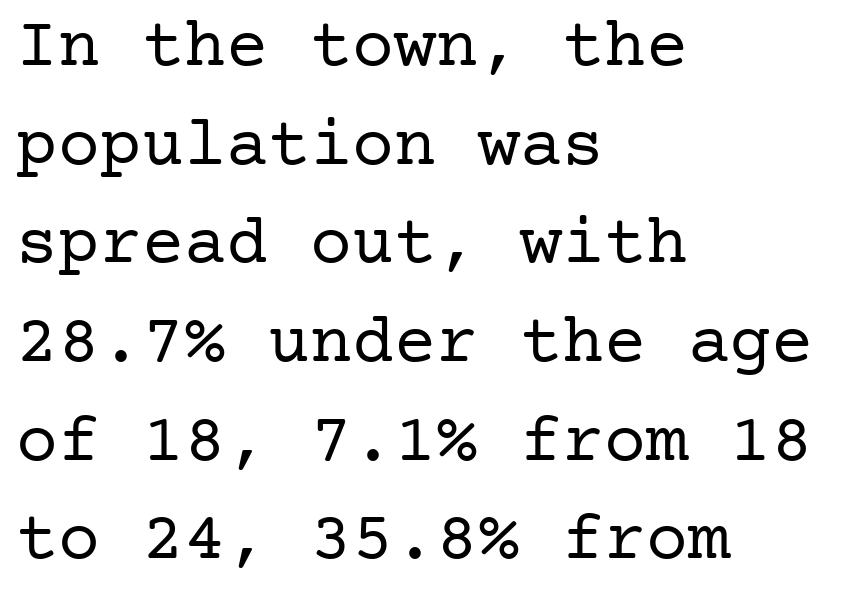
The image shows 70 px regular-weight serif type, upright; set left-aligned, normal line spacing (1.41x), normal letter spacing, not underlined; low stroke contrast and a medium x-height.
